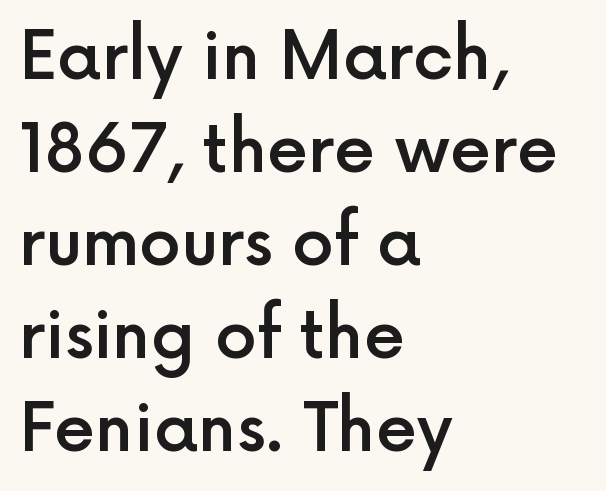
Q: Is the text bold? A: Semi-bold.
Q: Is the text italic (slanted)? A: No, it is upright.
Q: Is the typeface a serif or a sans-serif typeface? A: Sans-serif.
Q: Is the text underlined? A: No.
Q: How is the paragraph aligned? A: Left-aligned.
Q: Is the spacing between letters normal or unusually wide? A: Normal.
Q: Is the spacing between lines tight, normal or loose? A: Normal.
Q: Width (condensed, normal, or wide)? A: Normal.
Q: x-height? A: Medium.
Q: Monospaced? A: No.
